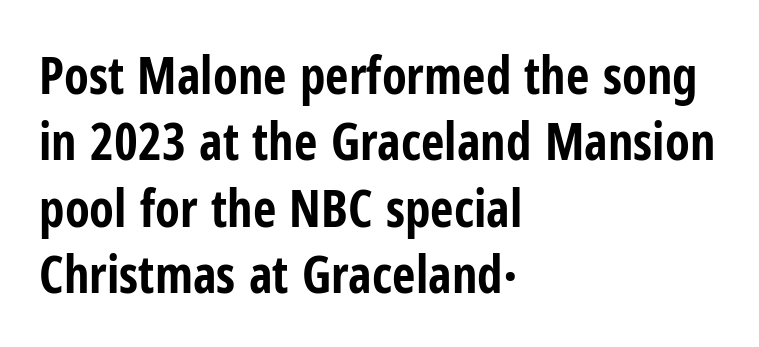
The image shows 51 px bold, condensed sans-serif type, upright; set left-aligned, normal line spacing (1.3x), normal letter spacing, not underlined; low stroke contrast and a medium x-height.
